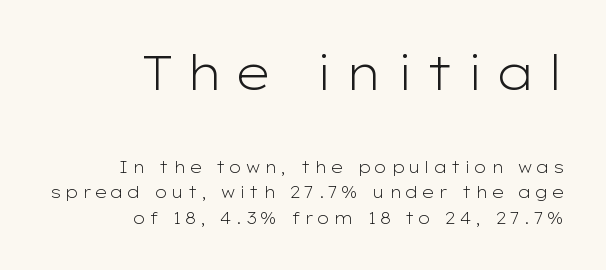
This reads as an unemphasized weight, regular at the heaviest. Serifs: no, the terminals of the letterforms are clean. The passage shown is typed in a proportional face where columns would drift. The passage is arranged like a letterhead date or caption credit — flush right. Compare the two chunks: the upper has the greater cap height. The face used here is rendered with a markedly widened letterfit.
